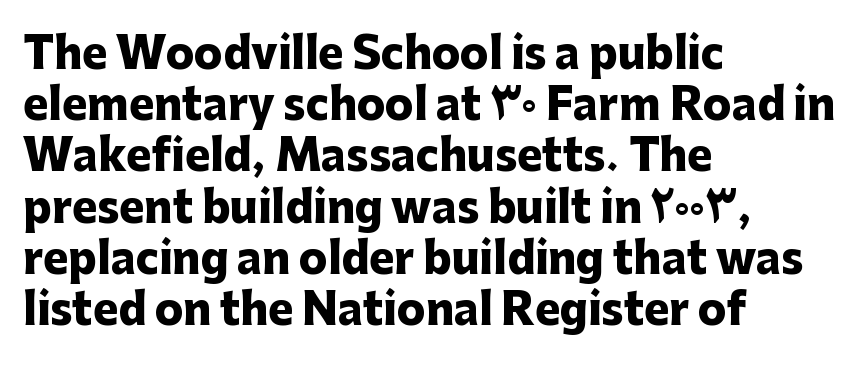
Q: Is the text bold? A: Yes.
Q: Is the text italic (slanted)? A: No, it is upright.
Q: Is the typeface a serif or a sans-serif typeface? A: Sans-serif.
Q: Is the text underlined? A: No.
Q: How is the paragraph aligned? A: Left-aligned.
Q: Is the spacing between letters normal or unusually wide? A: Normal.
Q: Width (condensed, normal, or wide)? A: Normal.
Q: Stroke contrast? A: Low.
Q: x-height? A: Medium.
Q: Monospaced? A: No.
